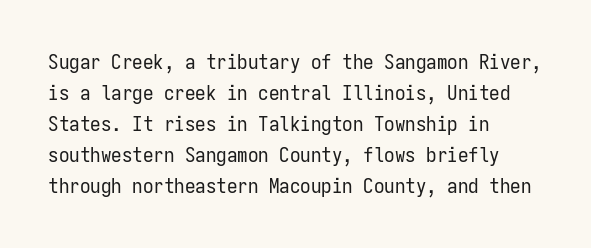
{"italic": "no", "bold": "no", "underline": "no", "align": "left", "line_spacing": "normal", "line_spacing_ratio": 1.48, "letter_spacing": "normal", "letter_spacing_em": 0.0, "glyph_px": 21}
